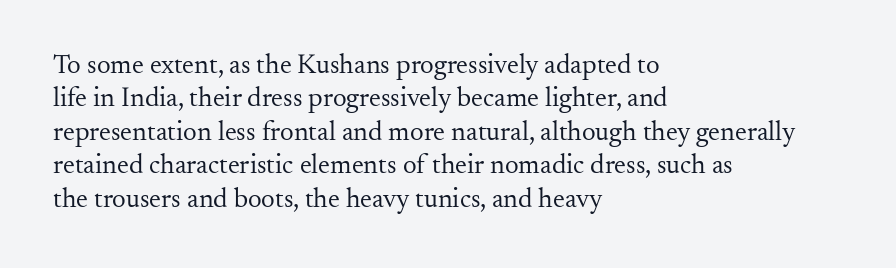
Q: Is the text bold? A: No.
Q: Is the text italic (slanted)? A: No, it is upright.
Q: Is the text underlined? A: No.
Q: How is the paragraph aligned? A: Left-aligned.
Q: Is the spacing between letters normal or unusually wide? A: Normal.
